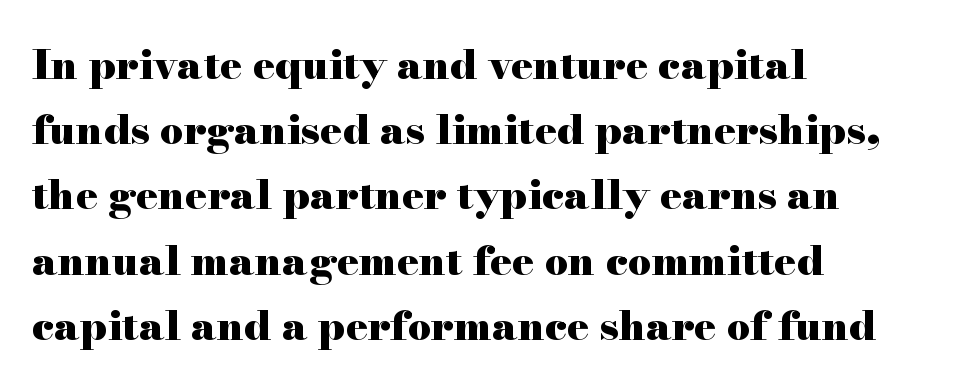
Q: Is the text bold? A: Yes.
Q: Is the text italic (slanted)? A: No, it is upright.
Q: Is the typeface a serif or a sans-serif typeface? A: Serif.
Q: Is the text underlined? A: No.
Q: How is the paragraph aligned? A: Left-aligned.
Q: Is the spacing between letters normal or unusually wide? A: Normal.
Q: Is the spacing between lines tight, normal or loose? A: Normal.
Q: Width (condensed, normal, or wide)? A: Wide.
Q: Stroke contrast? A: High.
Q: x-height? A: Small.
Q: Monospaced? A: No.
